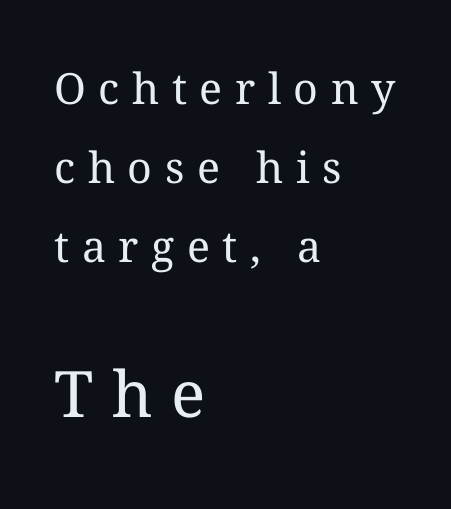
The image shows 64 px regular-weight type, upright; set left-aligned, line spacing 1.84x, unusually wide letter spacing (+0.29 em), not underlined; the second (bottom) block is 1.49x larger; medium stroke contrast and a medium x-height.
